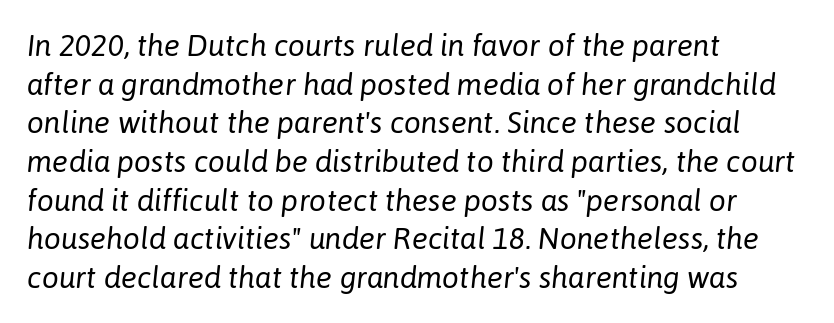
Q: Is the text bold? A: No.
Q: Is the text italic (slanted)? A: Yes, it leans right by about 6 degrees.
Q: Is the text underlined? A: No.
Q: How is the paragraph aligned? A: Left-aligned.
Q: Is the spacing between letters normal or unusually wide? A: Normal.
Q: Is the spacing between lines tight, normal or loose? A: Normal.
Q: Width (condensed, normal, or wide)? A: Normal.
Q: Stroke contrast? A: Low.
Q: x-height? A: Medium.
Q: Monospaced? A: No.
